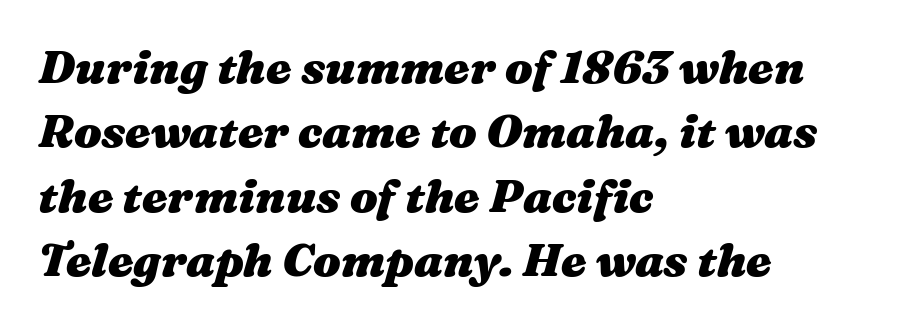
If you measured baseline to baseline, you'd find a middling distance. Words float on clear page, feet unadorned. The face used here is proportionally spaced, like ordinary book or web type. Nobody touched the tracking dial on this one. Italic? Definitely — the glyphs are oblique.
